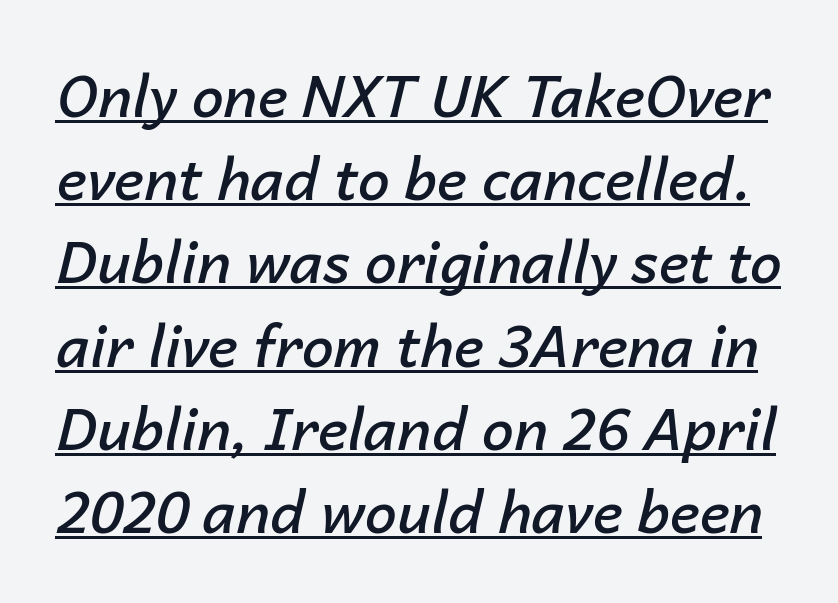
Q: Is the text bold? A: Semi-bold.
Q: Is the text italic (slanted)? A: Yes, it leans right by about 14 degrees.
Q: Is the text underlined? A: Yes.
Q: Is the spacing between letters normal or unusually wide? A: Normal.
Q: Is the spacing between lines tight, normal or loose? A: Normal.
Q: Width (condensed, normal, or wide)? A: Normal.
Q: Stroke contrast? A: Low.
Q: x-height? A: Medium.
Q: Monospaced? A: No.
